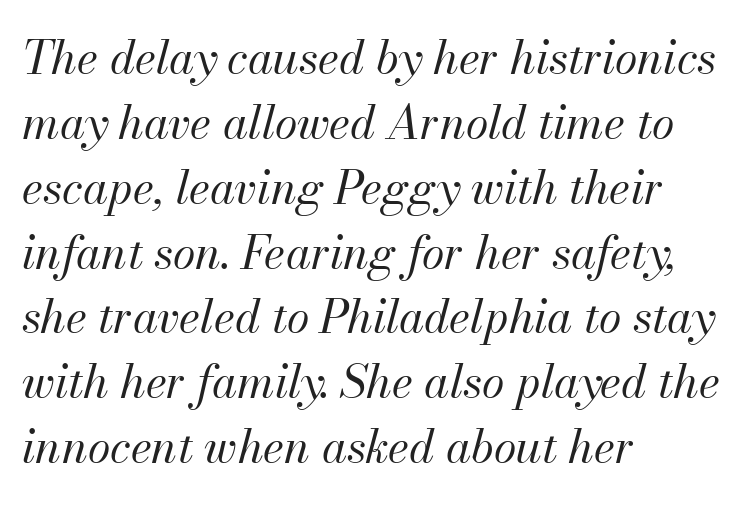
Q: Is the text bold? A: No.
Q: Is the text italic (slanted)? A: Yes, it leans right by about 13 degrees.
Q: Is the text underlined? A: No.
Q: How is the paragraph aligned? A: Left-aligned.
Q: Is the spacing between letters normal or unusually wide? A: Normal.
Q: Is the spacing between lines tight, normal or loose? A: Normal.
Q: Width (condensed, normal, or wide)? A: Normal.
Q: Stroke contrast? A: Medium.
Q: x-height? A: Small.
Q: Monospaced? A: No.
